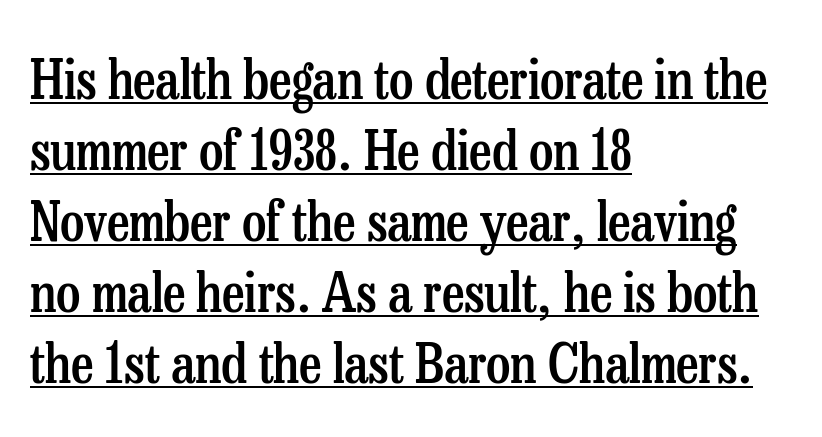
The lettering is marked with a stroke running underneath it. Horizontally, the lines are justified to the leading edge only. Characters follow at the spacing the type designer built in. Interline gaps are of average width in this sample. When letters stand straight like this, we call the style roman or upright. The strokes are fattened partway — semibold, not bold.
